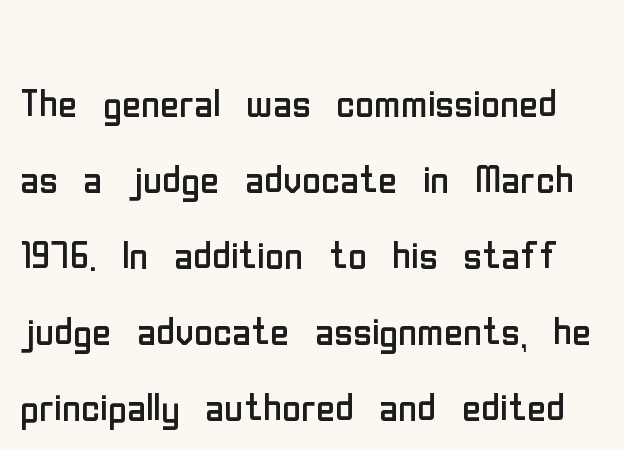
{"serif": "no", "italic": "no", "bold": "no", "weight": "regular", "width": "condensed", "stroke_contrast": "low", "x_height": "medium", "monospaced": "no", "underline": "no", "line_spacing": "normal", "line_spacing_ratio": 1.46, "letter_spacing": "normal", "letter_spacing_em": 0.0, "glyph_px": 52}
